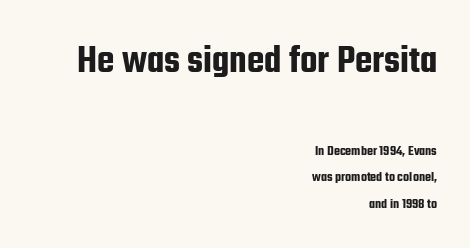
The image shows 40 px condensed sans-serif type, upright; set right-aligned, line spacing 1.89x, normal letter spacing, not underlined; the first (top) block is 2.86x larger; low stroke contrast and a medium x-height.
